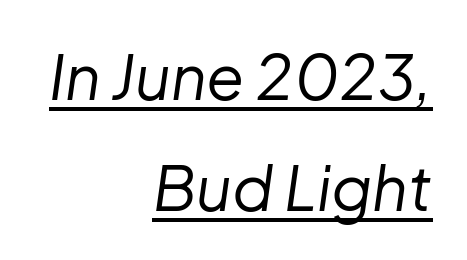
Q: Is the text bold? A: No.
Q: Is the text italic (slanted)? A: Yes, it leans right by about 8 degrees.
Q: Is the text underlined? A: Yes.
Q: How is the paragraph aligned? A: Right-aligned.
Q: Is the spacing between letters normal or unusually wide? A: Normal.
Q: Width (condensed, normal, or wide)? A: Normal.
Q: Stroke contrast? A: Low.
Q: x-height? A: Medium.
Q: Monospaced? A: No.
